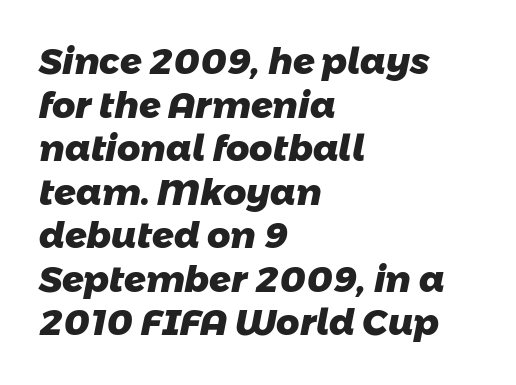
{"serif": "no", "bold": "yes", "weight": "heavy", "width": "normal", "stroke_contrast": "low", "x_height": "medium", "monospaced": "no", "underline": "no", "align": "left", "line_spacing_ratio": 1.21, "letter_spacing": "normal", "letter_spacing_em": 0.0, "glyph_px": 36}
